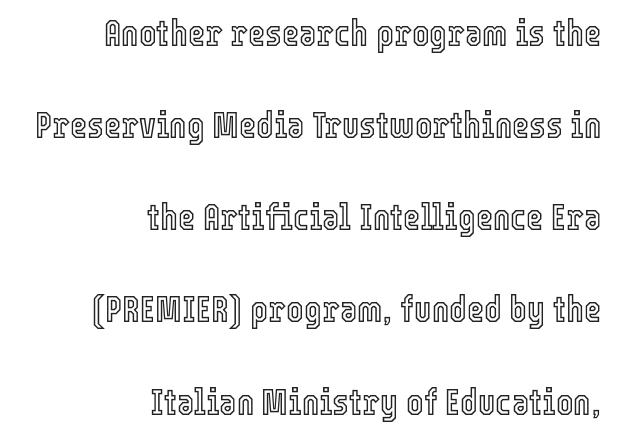
{"italic": "no", "width": "condensed", "x_height": "medium", "monospaced": "no", "underline": "no", "align": "right", "line_spacing": "loose", "line_spacing_ratio": 2.49, "letter_spacing": "normal", "letter_spacing_em": 0.0, "glyph_px": 37}
